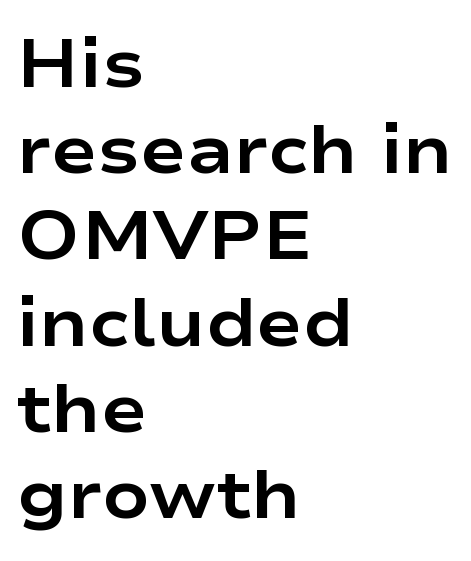
Q: Is the text bold? A: Yes.
Q: Is the text italic (slanted)? A: No, it is upright.
Q: Is the typeface a serif or a sans-serif typeface? A: Sans-serif.
Q: Is the text underlined? A: No.
Q: How is the paragraph aligned? A: Left-aligned.
Q: Is the spacing between letters normal or unusually wide? A: Normal.
Q: Is the spacing between lines tight, normal or loose? A: Normal.
Q: Width (condensed, normal, or wide)? A: Wide.
Q: Stroke contrast? A: Low.
Q: x-height? A: Medium.
Q: Monospaced? A: No.
